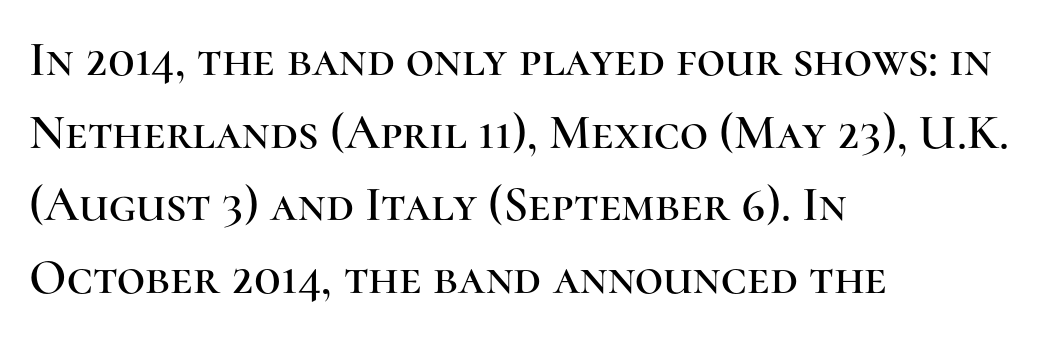
No word sits above an underline. Look at the tracking — it's just the regular setting, nothing added. Varying glyph widths throughout — classic text-font behaviour. Layout note: lines flush left. This rendering employs a face with finishing strokes, i.e., a serif.
